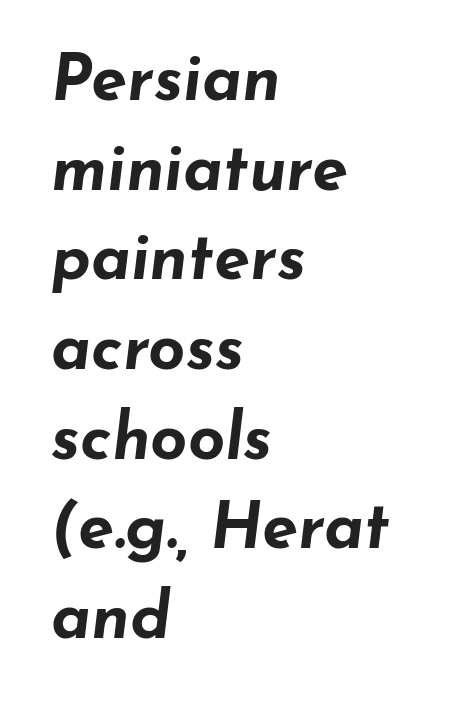
{"italic": "yes", "lean": "right", "slant_degrees": 7, "bold": "yes", "weight": "bold", "width": "wide", "stroke_contrast": "low", "x_height": "small", "monospaced": "no", "underline": "no", "align": "left", "line_spacing": "normal", "line_spacing_ratio": 1.38, "letter_spacing": "normal", "letter_spacing_em": 0.0, "glyph_px": 65}
